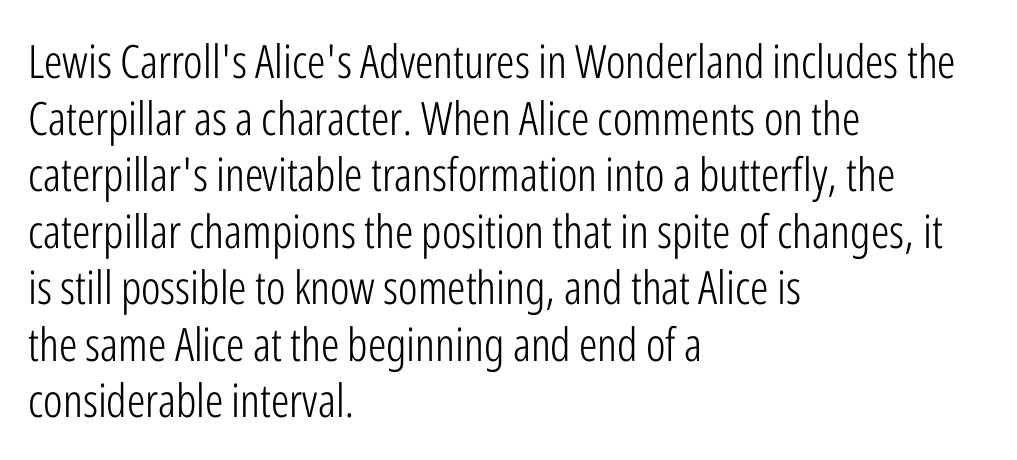
{"serif": "no", "italic": "no", "bold": "no", "weight": "light", "width": "condensed", "stroke_contrast": "low", "x_height": "medium", "monospaced": "no", "underline": "no", "align": "left", "line_spacing_ratio": 1.23, "letter_spacing": "normal", "letter_spacing_em": 0.0, "glyph_px": 46}
